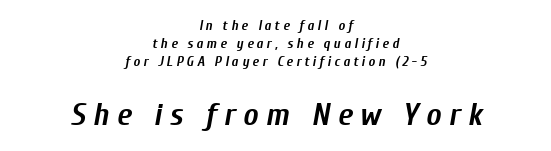
If you folded the block vertically in half, each line would mirror itself in length. Yep, that's italic — everything's leaning. Nobody drew a line under any word here. The face used here appears at its bigger size in the lower chunk. You could not count columns in this text — the font is proportionally spaced.
